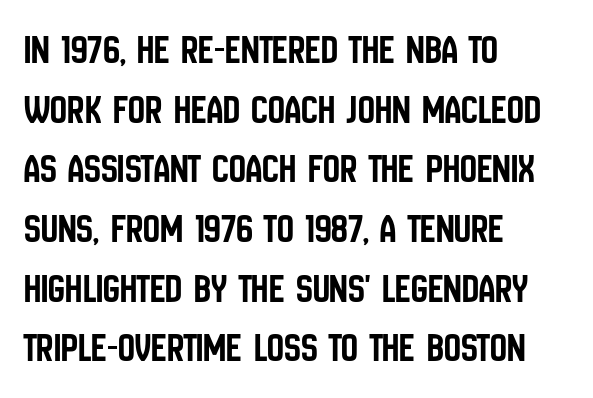
Q: Is the text italic (slanted)? A: No, it is upright.
Q: Is the typeface a serif or a sans-serif typeface? A: Sans-serif.
Q: Is the text underlined? A: No.
Q: How is the paragraph aligned? A: Left-aligned.
Q: Is the spacing between letters normal or unusually wide? A: Normal.
Q: Is the spacing between lines tight, normal or loose? A: Normal.
Q: Width (condensed, normal, or wide)? A: Condensed.
Q: Stroke contrast? A: Low.
Q: x-height? A: Large.
Q: Monospaced? A: No.
